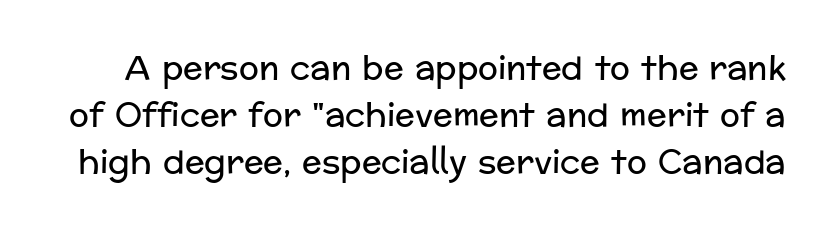
{"serif": "no", "italic": "no", "bold": "no", "weight": "regular", "width": "normal", "stroke_contrast": "low", "x_height": "medium", "monospaced": "no", "underline": "no", "line_spacing": "normal", "line_spacing_ratio": 1.42, "letter_spacing": "normal", "letter_spacing_em": 0.0, "glyph_px": 33}
